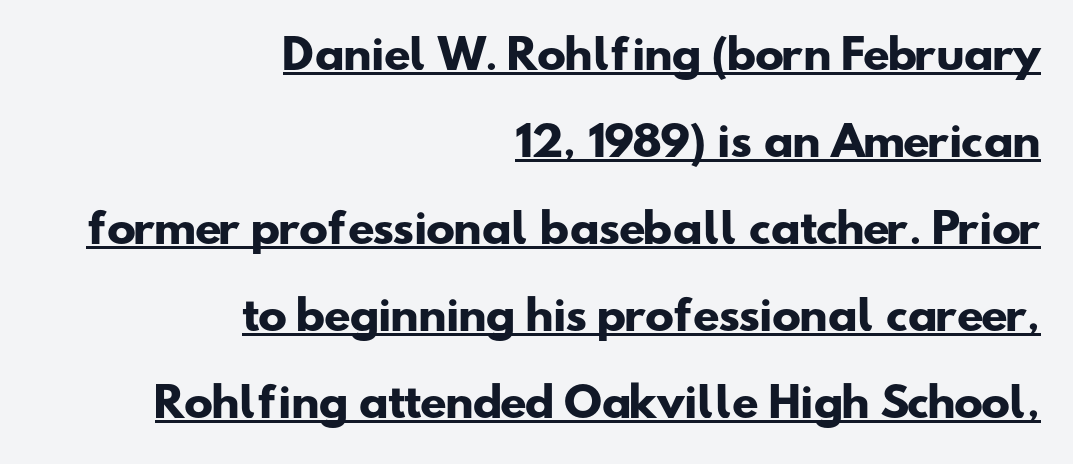
Q: Is the text bold? A: Yes.
Q: Is the typeface a serif or a sans-serif typeface? A: Sans-serif.
Q: Is the text underlined? A: Yes.
Q: How is the paragraph aligned? A: Right-aligned.
Q: Is the spacing between letters normal or unusually wide? A: Normal.
Q: Is the spacing between lines tight, normal or loose? A: Loose.
Q: Width (condensed, normal, or wide)? A: Wide.
Q: Stroke contrast? A: Low.
Q: x-height? A: Small.
Q: Monospaced? A: No.
